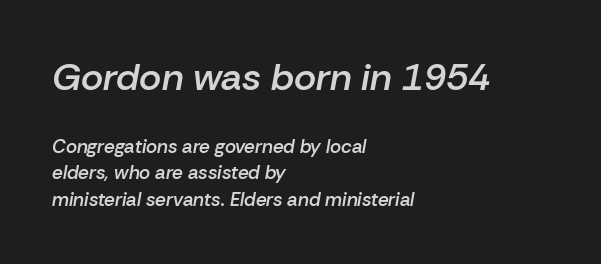
The image shows 38 px semibold type, italic (leaning right); set left-aligned, normal line spacing (1.37x), normal letter spacing, not underlined; the first (top) block is 2.0x larger; low stroke contrast and a medium x-height.
